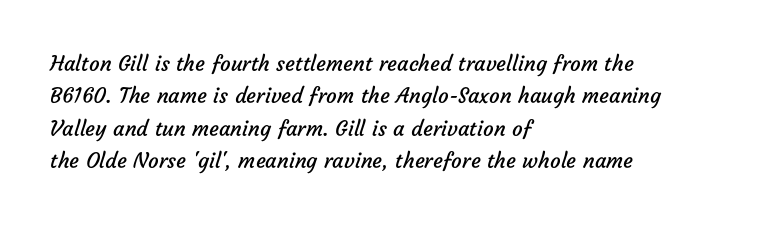
{"bold": "no", "underline": "no", "align": "left", "line_spacing": "normal", "line_spacing_ratio": 1.54, "letter_spacing": "normal", "letter_spacing_em": 0.0, "glyph_px": 21}
